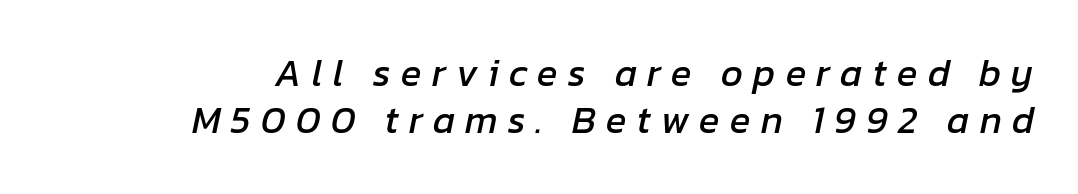
{"italic": "yes", "lean": "right", "slant_degrees": 12, "width": "normal", "stroke_contrast": "low", "x_height": "medium", "monospaced": "no", "underline": "no", "line_spacing_ratio": 1.24, "letter_spacing": "wide", "letter_spacing_em": 0.27, "glyph_px": 38}
